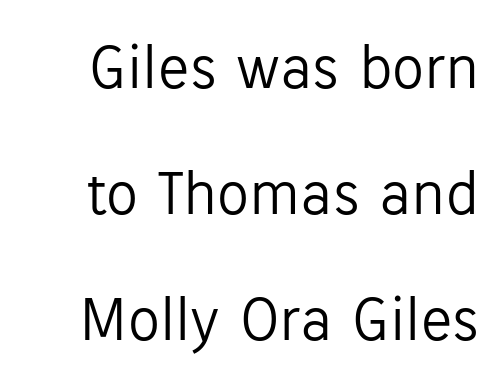
{"serif": "no", "italic": "no", "bold": "no", "weight": "light", "width": "normal", "stroke_contrast": "low", "x_height": "medium", "monospaced": "no", "underline": "no", "line_spacing": "loose", "line_spacing_ratio": 1.97, "letter_spacing": "normal", "letter_spacing_em": 0.0, "glyph_px": 64}
